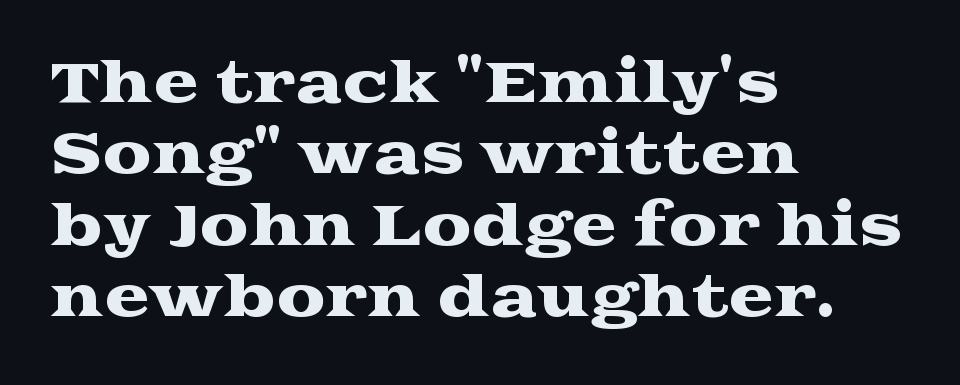
{"serif": "yes", "italic": "no", "width": "wide", "stroke_contrast": "medium", "x_height": "medium", "monospaced": "no", "underline": "no", "align": "left", "line_spacing": "normal", "line_spacing_ratio": 1.3, "letter_spacing": "normal", "letter_spacing_em": 0.0, "glyph_px": 55}
